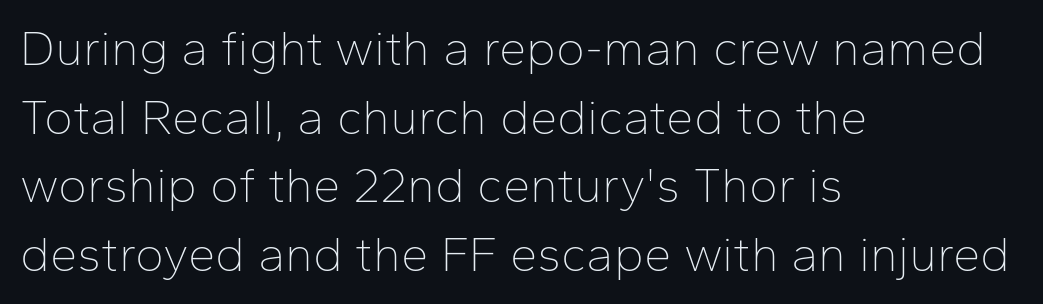
This rendering leaves character spacing at its baseline value. The characters are drawn with everyday or finer stroke widths. A roman cut, with each character standing at attention. Is this a fixed-width face? No — the glyphs have proportional, varying widths.
